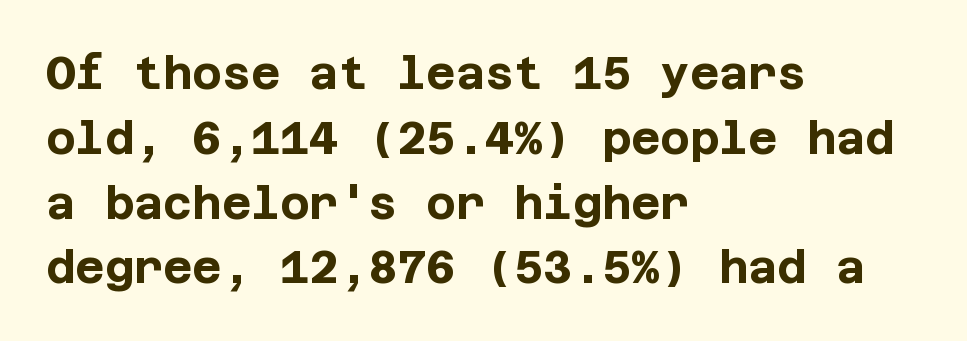
Q: Is the text bold? A: Yes.
Q: Is the text italic (slanted)? A: No, it is upright.
Q: Is the typeface a serif or a sans-serif typeface? A: Sans-serif.
Q: Is the text underlined? A: No.
Q: How is the paragraph aligned? A: Left-aligned.
Q: Is the spacing between letters normal or unusually wide? A: Normal.
Q: Is the spacing between lines tight, normal or loose? A: Normal.
Q: Width (condensed, normal, or wide)? A: Normal.
Q: Stroke contrast? A: Low.
Q: x-height? A: Large.
